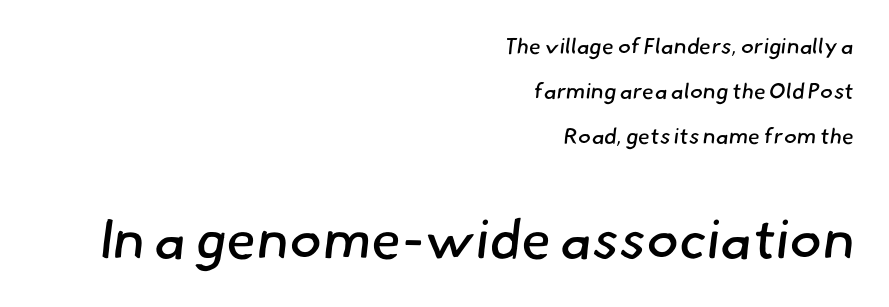
If you squint, the bottom block still reads clearly — it's the larger of the two. Default kerning and tracking; the words read as compact shapes. Think of a printed novel: that variable character pitch is what you see here. The glyphs are unaccompanied by any horizontal stroke below them. Summary of weight: not heavy and not bold. Vertically, the passage feels expansive, rows floating well apart.
